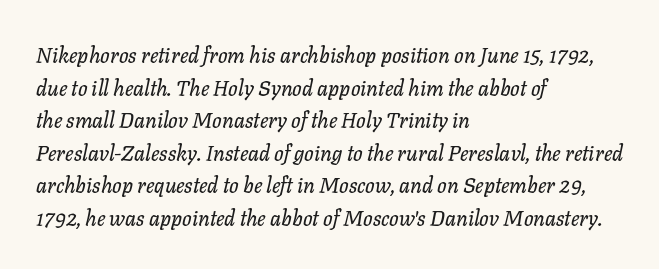
Q: Is the text italic (slanted)? A: Yes, it leans right by about 11 degrees.
Q: Is the text underlined? A: No.
Q: How is the paragraph aligned? A: Left-aligned.
Q: Is the spacing between letters normal or unusually wide? A: Normal.
Q: Is the spacing between lines tight, normal or loose? A: Normal.
